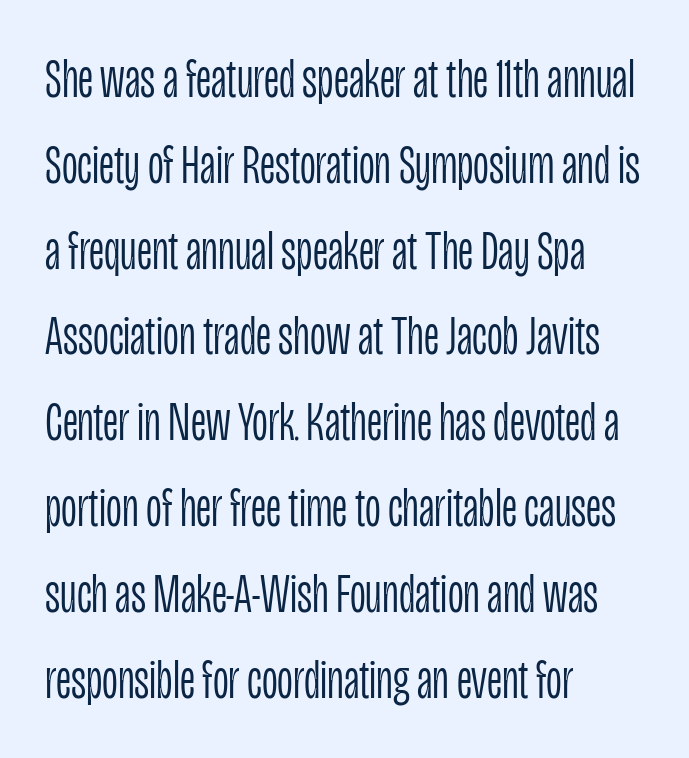
The image shows 55 px light, condensed sans-serif type, upright; set left-aligned, normal line spacing (1.56x), normal letter spacing, not underlined; low stroke contrast and a large x-height.
